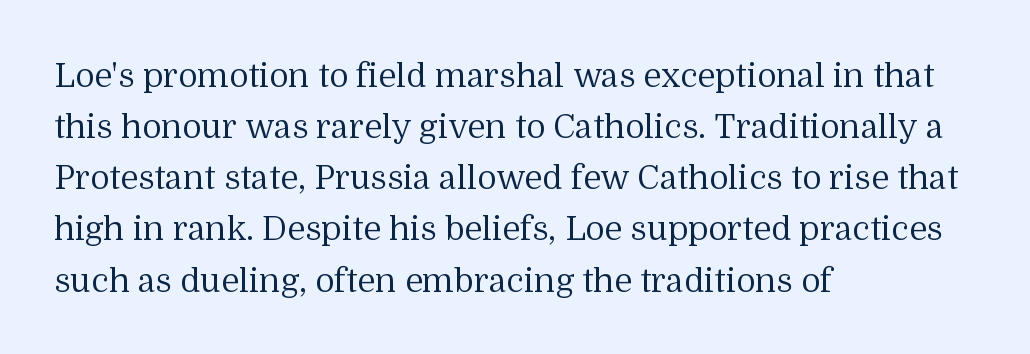
The image shows 33 px regular-weight serif type, upright; set left-aligned, normal line spacing (1.55x), normal letter spacing, not underlined; medium stroke contrast and a medium x-height.
